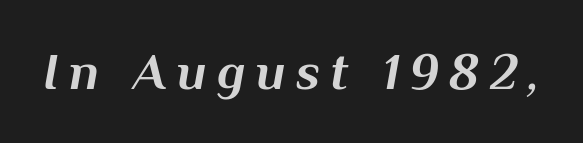
Q: Is the text bold? A: Yes.
Q: Is the text italic (slanted)? A: Yes, it leans right by about 10 degrees.
Q: Is the text underlined? A: No.
Q: Is the spacing between letters normal or unusually wide? A: Unusually wide.
Q: Width (condensed, normal, or wide)? A: Normal.
Q: Stroke contrast? A: Medium.
Q: x-height? A: Medium.
Q: Monospaced? A: No.
